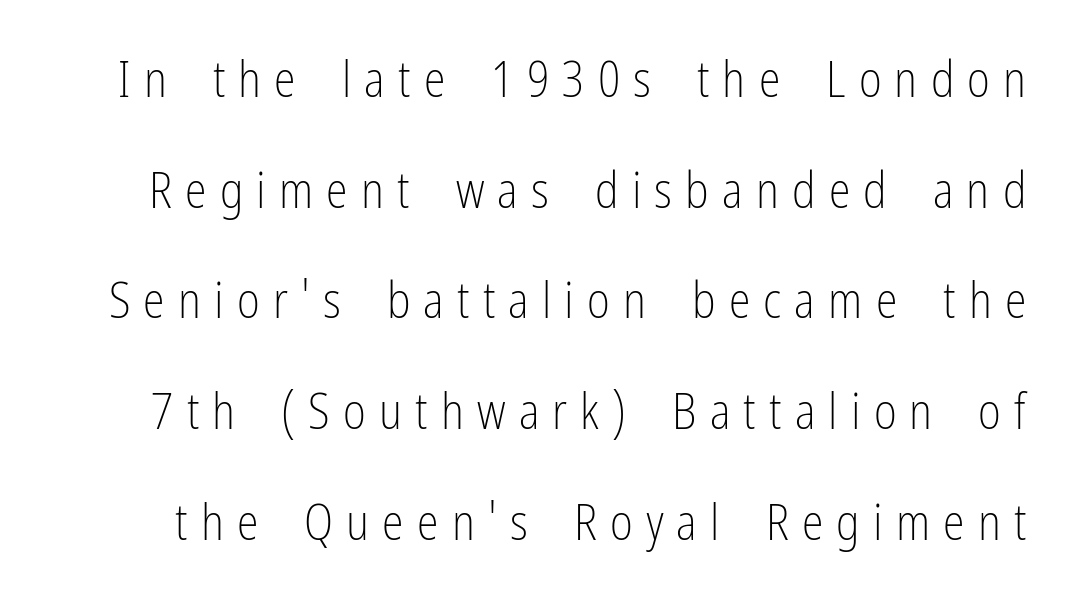
The image shows 49 px light, condensed sans-serif type, upright; set loose line spacing (2.26x), unusually wide letter spacing (+0.27 em), not underlined; low stroke contrast and a medium x-height.
